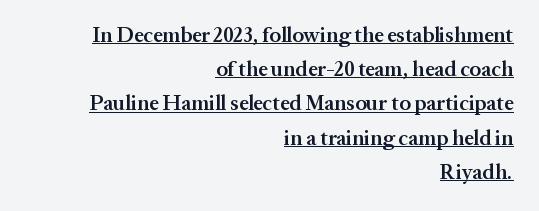
{"italic": "no", "bold": "semi", "underline": "yes", "align": "right", "line_spacing": "normal", "line_spacing_ratio": 1.63, "letter_spacing": "normal", "letter_spacing_em": 0.0, "glyph_px": 21}
